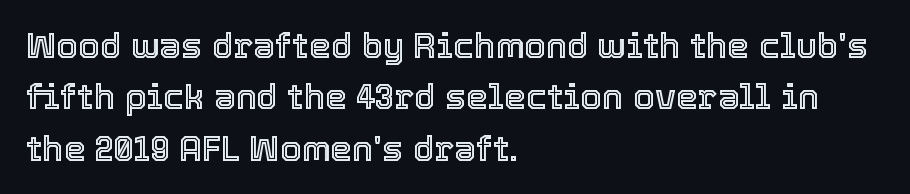
The image shows 35 px text type, upright; set left-aligned, normal line spacing (1.47x), normal letter spacing, not underlined; a medium x-height.
